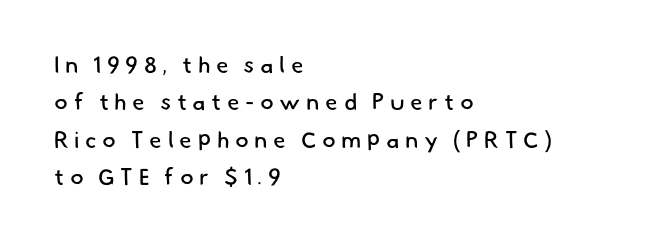
{"bold": "no", "underline": "no", "align": "left", "line_spacing": "normal", "line_spacing_ratio": 1.63, "letter_spacing": "wide", "letter_spacing_em": 0.24, "glyph_px": 23}
